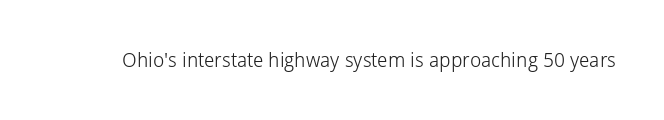
The image shows 20 px text type, upright; set normal letter spacing, not underlined.
